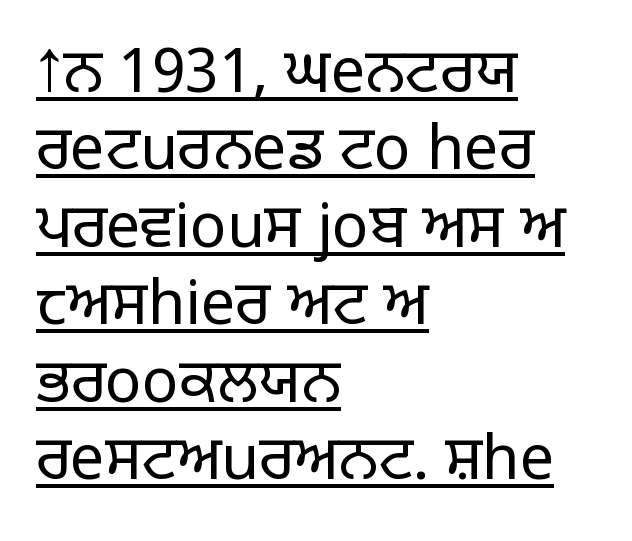
The image shows 61 px light sans-serif type, upright; set left-aligned, normal line spacing (1.27x), normal letter spacing, underlined; low stroke contrast and a large x-height.
